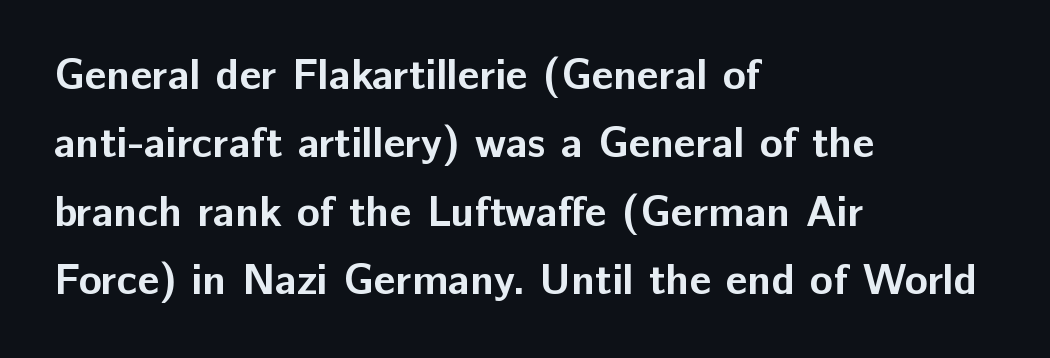
Stroke terminals: plain, sans-serif. This sample has the flowing, uneven cadence of proportional lettering. Which margin do the lines hug? The left one — the right edge is uneven. Tracking value appears to be zero — textbook default spacing.
